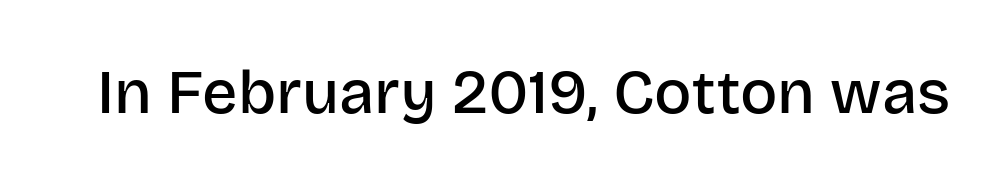
Q: Is the text bold? A: Semi-bold.
Q: Is the text italic (slanted)? A: No, it is upright.
Q: Is the typeface a serif or a sans-serif typeface? A: Sans-serif.
Q: Is the text underlined? A: No.
Q: Is the spacing between letters normal or unusually wide? A: Normal.
Q: Width (condensed, normal, or wide)? A: Normal.
Q: Stroke contrast? A: Low.
Q: x-height? A: Large.
Q: Monospaced? A: No.
